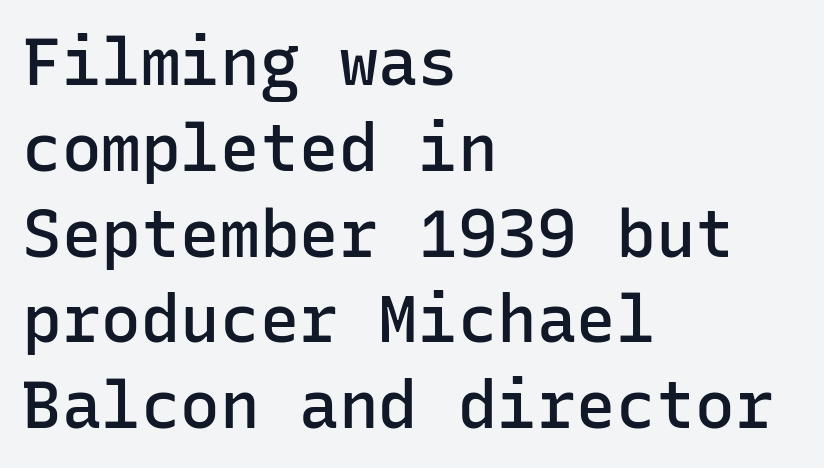
{"serif": "no", "italic": "no", "bold": "semi", "weight": "semibold", "width": "normal", "stroke_contrast": "low", "x_height": "medium", "monospaced": "yes", "underline": "no", "align": "left", "line_spacing": "normal", "line_spacing_ratio": 1.3, "letter_spacing": "normal", "letter_spacing_em": 0.0, "glyph_px": 66}
